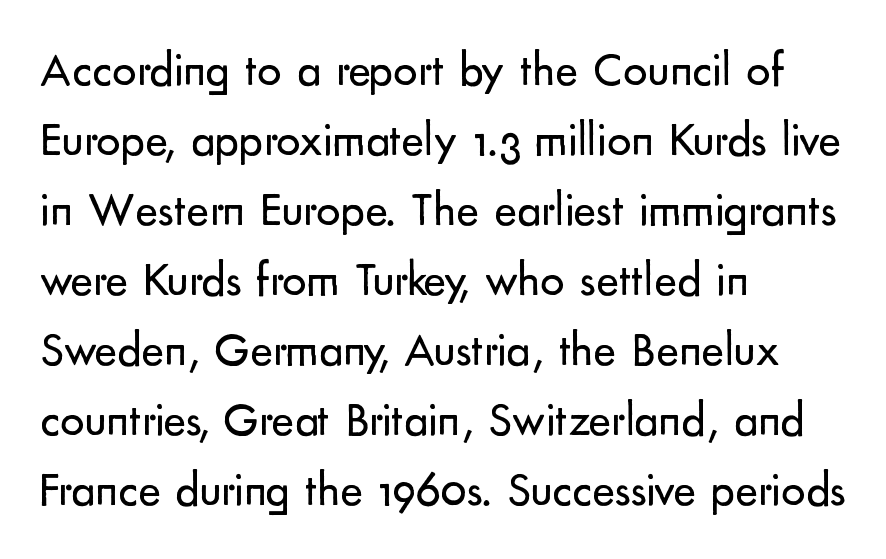
Q: Is the text bold? A: No.
Q: Is the text italic (slanted)? A: No, it is upright.
Q: Is the typeface a serif or a sans-serif typeface? A: Sans-serif.
Q: Is the text underlined? A: No.
Q: How is the paragraph aligned? A: Left-aligned.
Q: Is the spacing between letters normal or unusually wide? A: Normal.
Q: Is the spacing between lines tight, normal or loose? A: Normal.
Q: Width (condensed, normal, or wide)? A: Normal.
Q: Stroke contrast? A: Low.
Q: x-height? A: Small.
Q: Monospaced? A: No.
